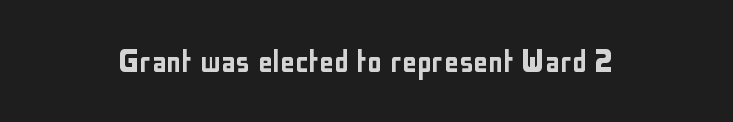
The letters sit at their default tracking, neither squeezed nor spread. The specimen reads as upright at a glance. Proportional: the letters do not fall into vertical columns. Each row of text sits above clean, open space.
